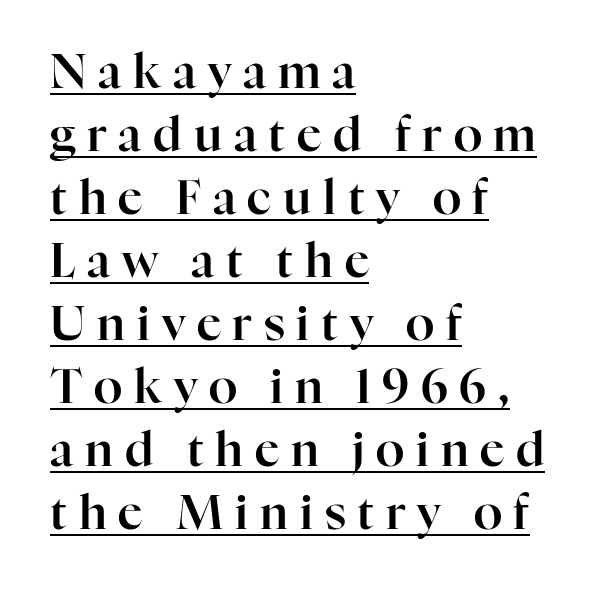
The image shows 47 px serif type, upright; set left-aligned, normal line spacing (1.34x), unusually wide letter spacing (+0.25 em), underlined; high stroke contrast and a medium x-height.
